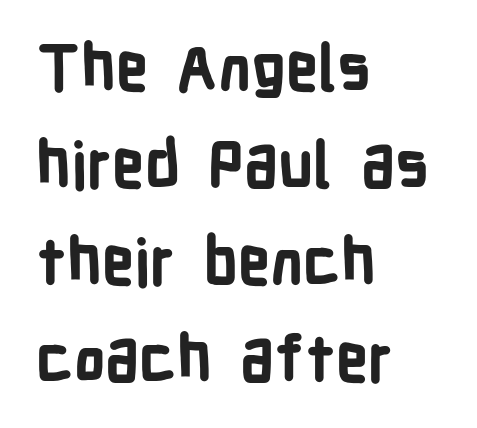
Line starts are locked; line ends wander. The font's upright variant was chosen for this text. The letters carry no serifs — their stems end cleanly without finishing strokes. The strip under each line holds only bare page. Here the glyphs are tracked normally, forming tight word shapes. Varying glyph widths throughout — classic text-font behaviour.
